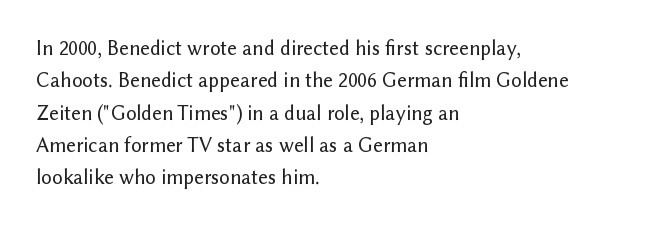
{"italic": "no", "underline": "no", "align": "left", "line_spacing": "normal", "line_spacing_ratio": 1.54, "letter_spacing": "normal", "letter_spacing_em": 0.0, "glyph_px": 21}
